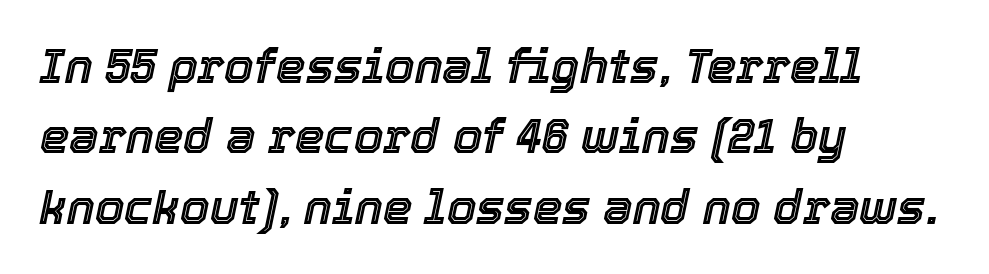
Leading: standard. The lines in this sample share a left origin and differ only in where they stop. Does extra space separate the letters? No, they use regular spacing. The glyphs look as if they've been sheared to an angle. The foot of each line stays bare and open.
